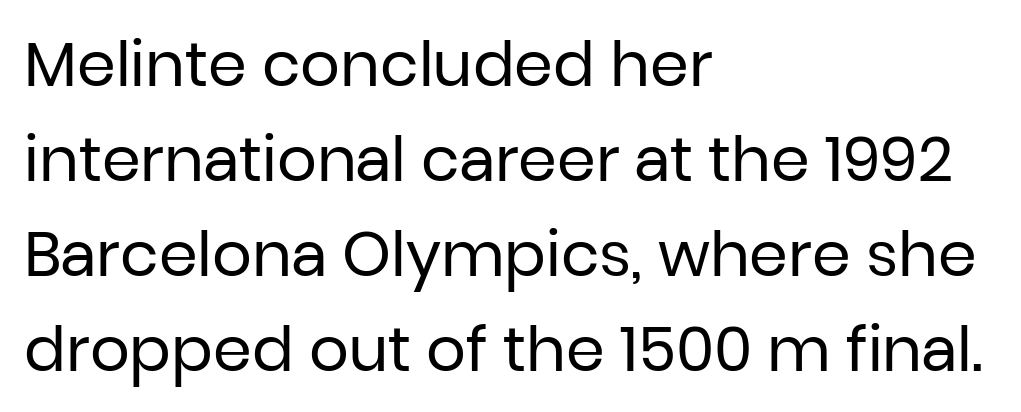
The image shows 62 px regular-weight sans-serif type, upright; set left-aligned, normal line spacing (1.53x), normal letter spacing, not underlined; low stroke contrast and a medium x-height.
